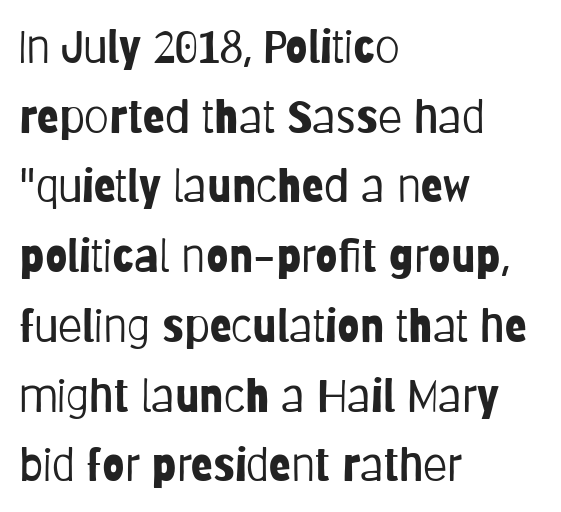
Any mark beneath the type? The region is blank. The horizontal fit of the characters is conventional and even. Baseline-to-baseline distance is the conventional proportion of letter height. The typesetter chose a ragged-right arrangement here.
